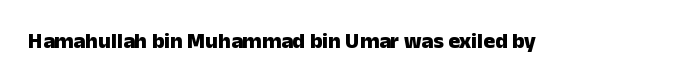
Q: Is the text bold? A: Yes.
Q: Is the text italic (slanted)? A: No, it is upright.
Q: Is the text underlined? A: No.
Q: Is the spacing between letters normal or unusually wide? A: Normal.
